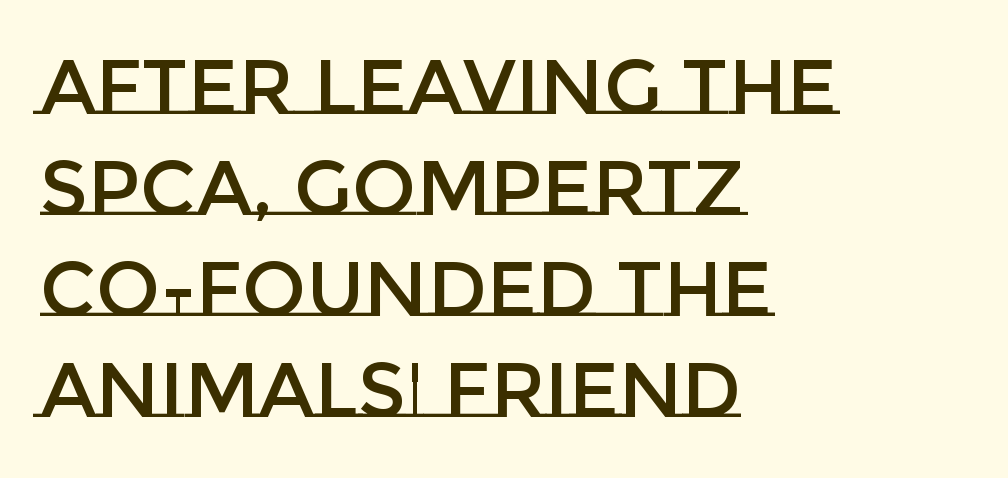
The image shows 76 px text type, upright; set left-aligned, normal line spacing (1.33x), normal letter spacing, not underlined; low stroke contrast and a large x-height.
